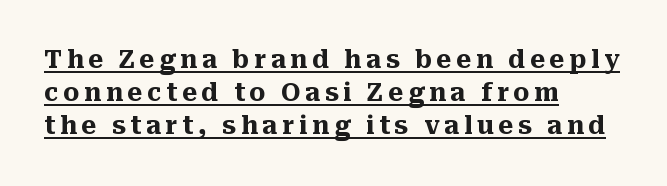
The image shows 25 px bold type, upright; set left-aligned, normal line spacing (1.33x), underlined.
